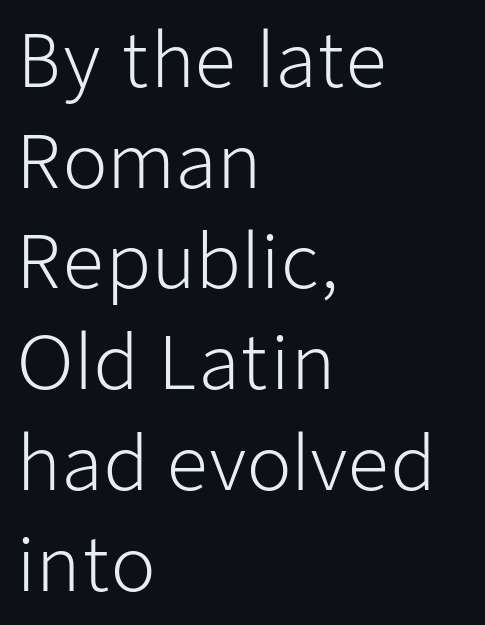
Q: Is the text bold? A: No.
Q: Is the text italic (slanted)? A: No, it is upright.
Q: Is the typeface a serif or a sans-serif typeface? A: Sans-serif.
Q: Is the text underlined? A: No.
Q: How is the paragraph aligned? A: Left-aligned.
Q: Is the spacing between letters normal or unusually wide? A: Normal.
Q: Is the spacing between lines tight, normal or loose? A: Normal.
Q: Width (condensed, normal, or wide)? A: Normal.
Q: Stroke contrast? A: Low.
Q: x-height? A: Medium.
Q: Monospaced? A: No.
